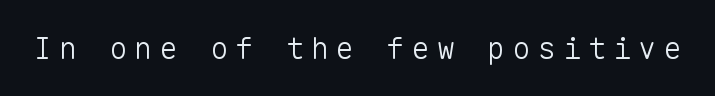
{"serif": "no", "italic": "no", "bold": "no", "weight": "light", "width": "normal", "stroke_contrast": "low", "x_height": "medium", "monospaced": "yes", "underline": "no", "letter_spacing": "wide", "letter_spacing_em": 0.24, "glyph_px": 30}
